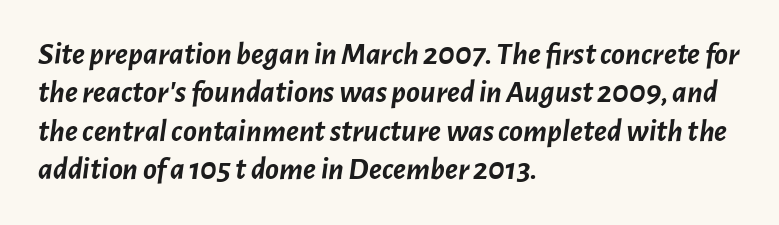
{"italic": "yes", "lean": "right", "slant_degrees": 7, "bold": "yes", "weight": "semibold", "width": "normal", "stroke_contrast": "low", "x_height": "medium", "monospaced": "no", "underline": "no", "align": "left", "line_spacing_ratio": 1.2, "letter_spacing": "normal", "letter_spacing_em": 0.0, "glyph_px": 32}
